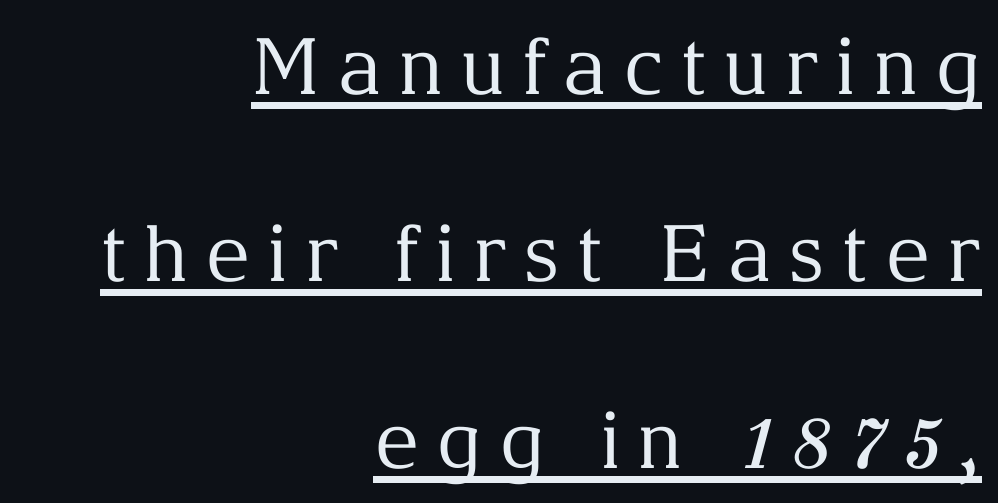
{"serif": "yes", "italic": "no", "bold": "no", "weight": "regular", "width": "normal", "stroke_contrast": "medium", "x_height": "medium", "monospaced": "no", "underline": "yes", "align": "right", "line_spacing": "loose", "line_spacing_ratio": 2.4, "letter_spacing": "wide", "letter_spacing_em": 0.21, "glyph_px": 78}
